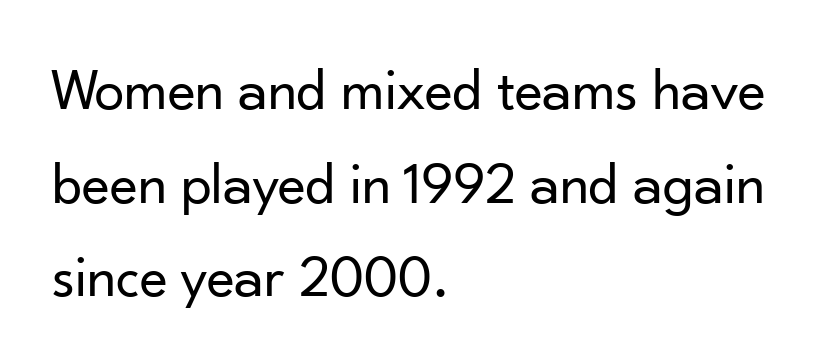
Clear beneath every line of the passage. The face used here is proportionally spaced, like ordinary book or web type. The block of text has a typical density, with ordinary space between rows. The typeface has the unassuming heft of standard copy or less.
